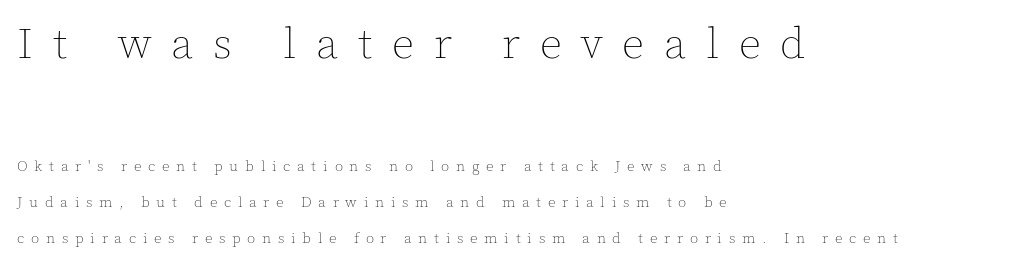
Q: Is the text bold? A: No.
Q: Is the text italic (slanted)? A: No, it is upright.
Q: Is the text underlined? A: No.
Q: How is the paragraph aligned? A: Left-aligned.
Q: Is the spacing between letters normal or unusually wide? A: Unusually wide.
Q: Is the spacing between lines tight, normal or loose? A: Loose.
Q: Which block of text is set in a larger size, the first (top) or the second (bottom)? A: The first (top) one.
Q: Width (condensed, normal, or wide)? A: Normal.
Q: x-height? A: Medium.
Q: Monospaced? A: No.
